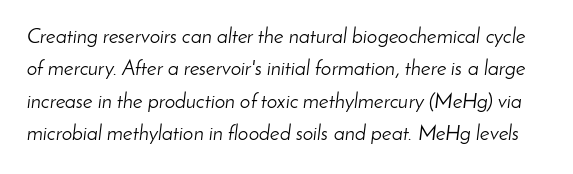
{"italic": "yes", "lean": "right", "slant_degrees": 8, "bold": "no", "underline": "no", "line_spacing": "normal", "line_spacing_ratio": 1.54, "letter_spacing": "normal", "letter_spacing_em": 0.0, "glyph_px": 21}
